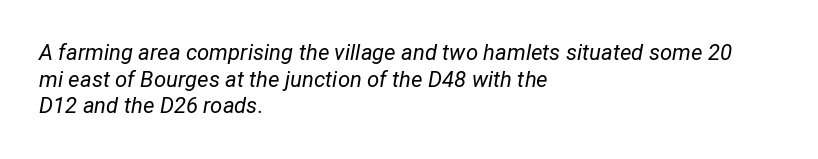
{"italic": "yes", "lean": "right", "slant_degrees": 12, "bold": "no", "underline": "no", "align": "left", "line_spacing_ratio": 1.21, "letter_spacing": "normal", "letter_spacing_em": 0.0, "glyph_px": 22}
